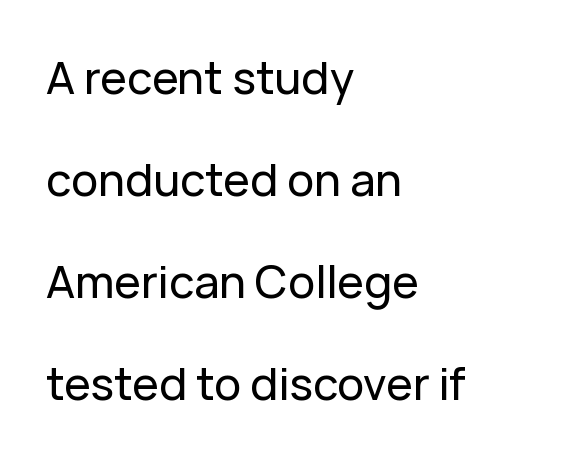
Q: Is the text italic (slanted)? A: No, it is upright.
Q: Is the typeface a serif or a sans-serif typeface? A: Sans-serif.
Q: Is the text underlined? A: No.
Q: How is the paragraph aligned? A: Left-aligned.
Q: Is the spacing between letters normal or unusually wide? A: Normal.
Q: Is the spacing between lines tight, normal or loose? A: Loose.
Q: Width (condensed, normal, or wide)? A: Normal.
Q: Stroke contrast? A: Low.
Q: x-height? A: Medium.
Q: Monospaced? A: No.
